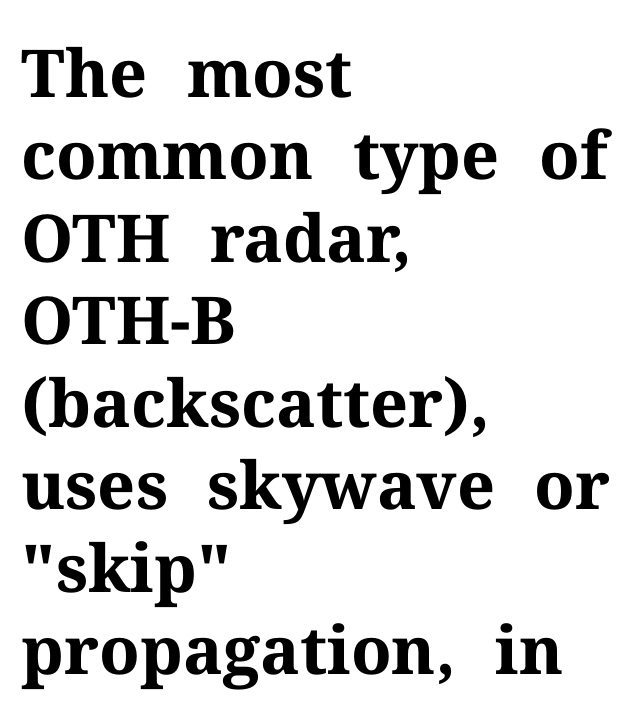
{"serif": "yes", "italic": "no", "bold": "yes", "weight": "bold", "width": "normal", "stroke_contrast": "medium", "x_height": "medium", "monospaced": "no", "underline": "no", "align": "left", "line_spacing": "normal", "line_spacing_ratio": 1.25, "letter_spacing": "normal", "letter_spacing_em": 0.0, "glyph_px": 66}
